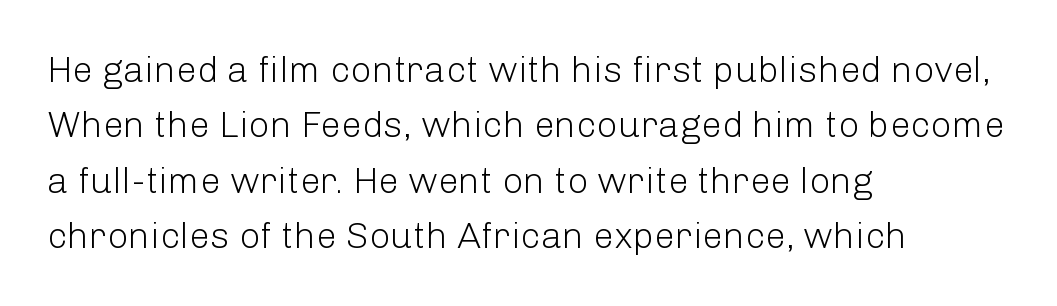
The letters stand upright; this is a roman face. Weight class: somewhere from thin through regular. The ragged edge is on the right, which tells us the setting is flush left. What's the leading like? Ordinary, nothing unusual. A sans-serif font was chosen for this passage. Check the space under the baseline: it is left empty.
